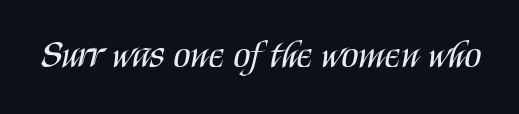
Is the letter spacing exaggerated? No — it looks like the ordinary default. Nothing sits at the stroke ends, so this counts as sans-serif. The face used here is proportionally spaced, like ordinary book or web type.
